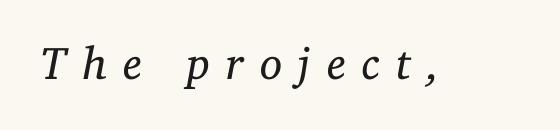
The image shows 46 px regular-weight serif type, italic (leaning right); set unusually wide letter spacing (+0.34 em), not underlined; low stroke contrast and a medium x-height.
